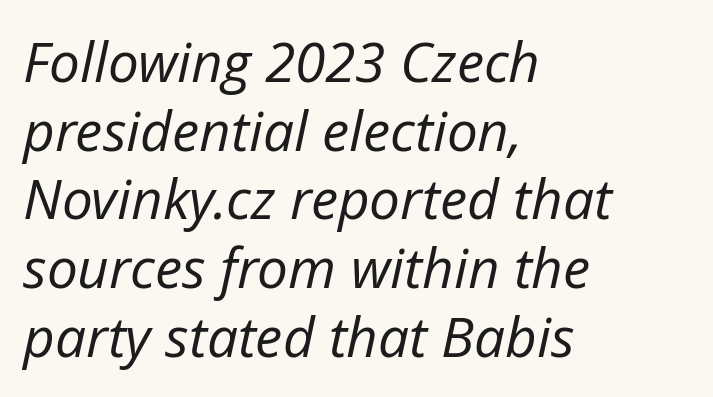
{"italic": "yes", "lean": "right", "slant_degrees": 12, "bold": "no", "weight": "regular", "width": "normal", "stroke_contrast": "low", "x_height": "medium", "monospaced": "no", "underline": "no", "align": "left", "line_spacing": "normal", "line_spacing_ratio": 1.25, "letter_spacing": "normal", "letter_spacing_em": 0.0, "glyph_px": 55}
